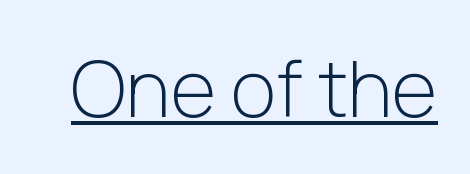
The image shows 78 px light sans-serif type, upright; set normal letter spacing, underlined; low stroke contrast and a medium x-height.
